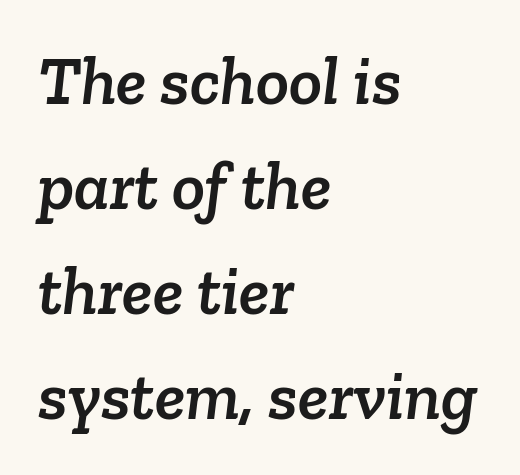
The image shows 69 px serif type; set left-aligned, normal line spacing (1.52x), normal letter spacing, not underlined; low stroke contrast and a medium x-height.
